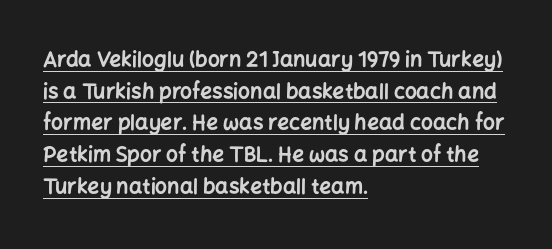
The image shows 21 px bold type, upright; set left-aligned, normal line spacing (1.51x), normal letter spacing, underlined.
